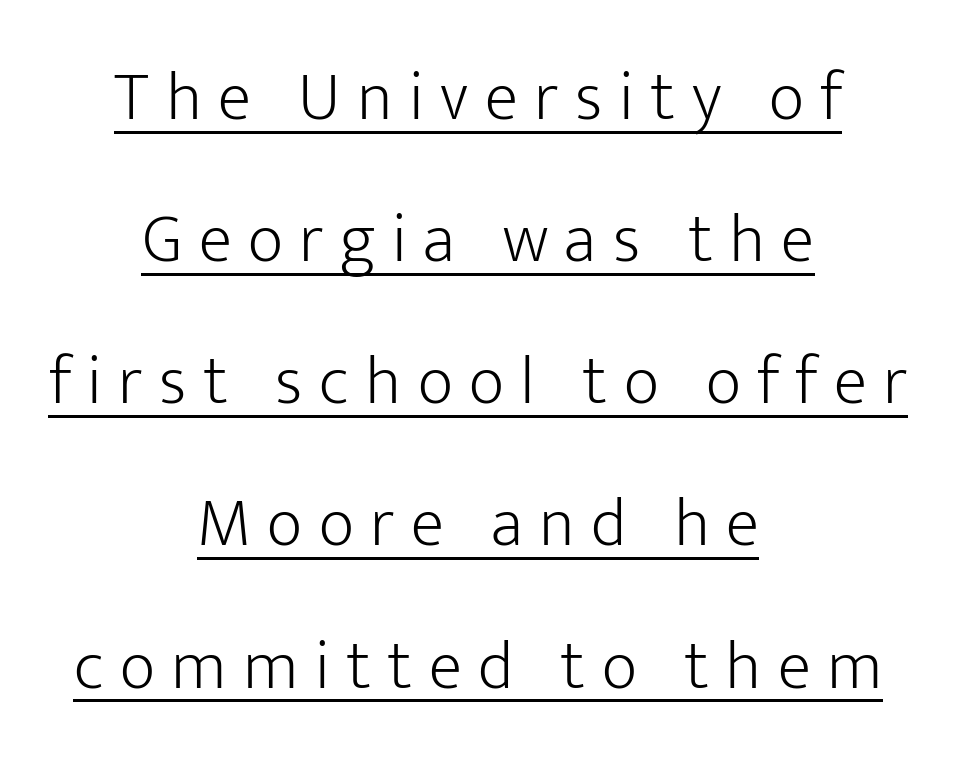
Stems and bowls with no extra thickness — not bold. The letterforms stand isolated, each surrounded by extra space. Each new line begins a long way beneath the previous one. Spacing verdict: proportional, widths tailored to each character. A student would call this center alignment; a typographer would say set centered.
